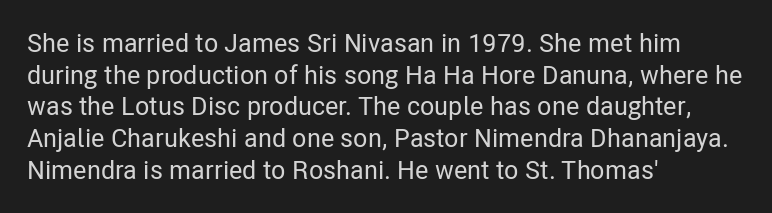
The lettering stays uniformly vertical, giving the passage a roman look. The baseline area is clear. The setting favours the left margin, as ordinary paragraphs usually do. These lines keep a tight, regular rhythm from letter to letter.
